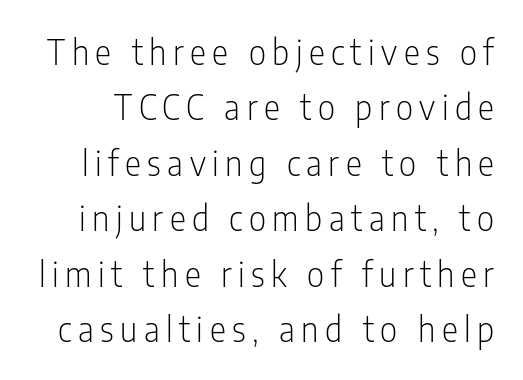
The image shows 34 px light, condensed sans-serif type, upright; set normal line spacing (1.63x), not underlined; low stroke contrast and a medium x-height.
